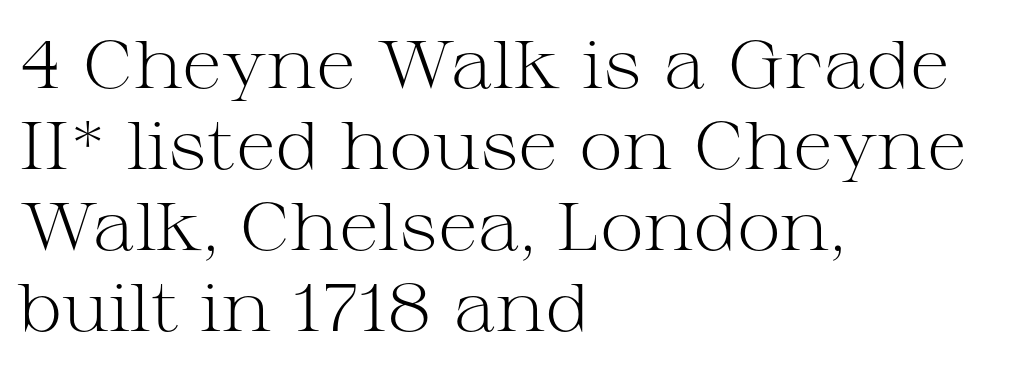
{"serif": "yes", "italic": "no", "bold": "no", "weight": "light", "width": "wide", "stroke_contrast": "medium", "x_height": "medium", "monospaced": "no", "underline": "no", "align": "left", "line_spacing_ratio": 1.21, "letter_spacing": "normal", "letter_spacing_em": 0.0, "glyph_px": 67}
